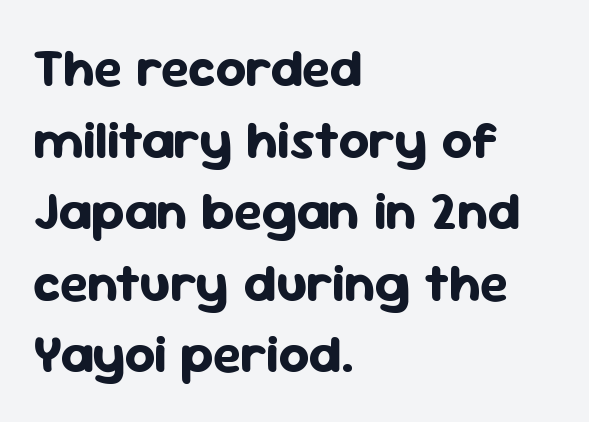
{"serif": "no", "italic": "no", "bold": "yes", "weight": "bold", "width": "normal", "stroke_contrast": "low", "x_height": "medium", "monospaced": "no", "underline": "no", "align": "left", "line_spacing": "normal", "line_spacing_ratio": 1.35, "letter_spacing": "normal", "letter_spacing_em": 0.0, "glyph_px": 53}
